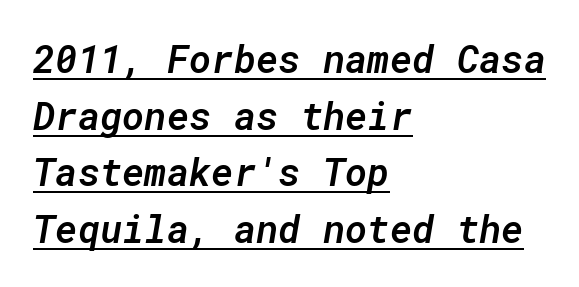
{"italic": "yes", "lean": "right", "slant_degrees": 10, "bold": "semi", "weight": "semibold", "width": "normal", "stroke_contrast": "low", "x_height": "medium", "monospaced": "yes", "underline": "yes", "align": "left", "line_spacing": "normal", "line_spacing_ratio": 1.49, "letter_spacing": "normal", "letter_spacing_em": 0.0, "glyph_px": 38}
